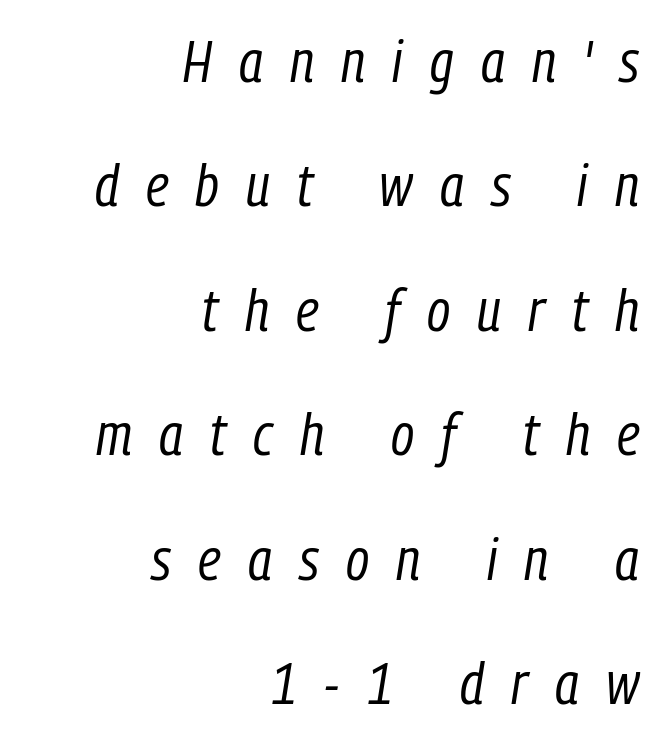
Glyph-to-glyph distance is far greater than everyday printed text. Here the designer chose a conventional face with non-uniform glyph widths. The string is rendered with underlining switched off. Vertically, the passage feels expansive, rows floating well apart. Is the block centered? No — it sits flush against the right margin. These glyphs show unthickened strokes, regular width or finer.
